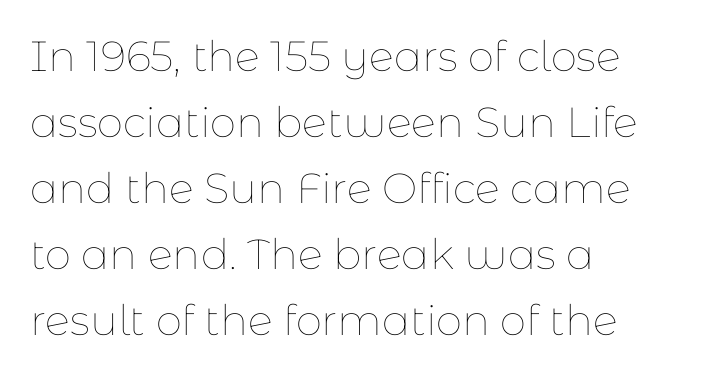
{"italic": "no", "bold": "no", "weight": "thin", "width": "normal", "stroke_contrast": "low", "x_height": "medium", "monospaced": "no", "underline": "no", "align": "left", "line_spacing": "normal", "line_spacing_ratio": 1.57, "letter_spacing": "normal", "letter_spacing_em": 0.0, "glyph_px": 42}
